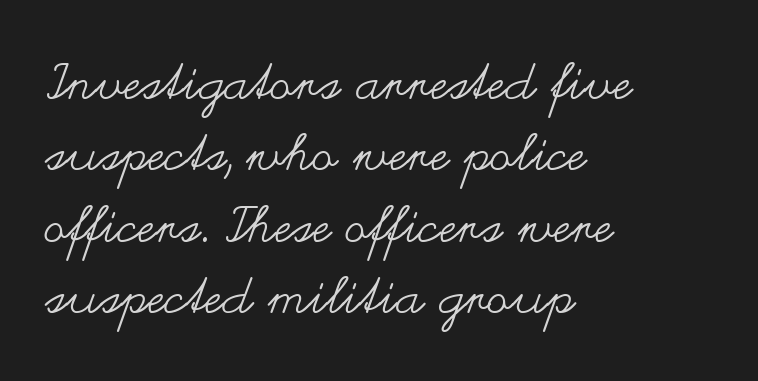
{"bold": "no", "weight": "regular", "width": "wide", "stroke_contrast": "medium", "x_height": "small", "monospaced": "no", "underline": "no", "align": "left", "line_spacing": "normal", "line_spacing_ratio": 1.43, "letter_spacing": "normal", "letter_spacing_em": 0.0, "glyph_px": 50}
